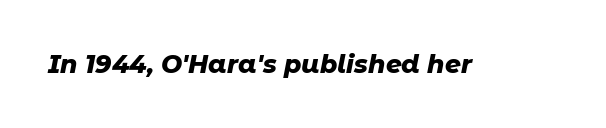
{"italic": "yes", "lean": "right", "slant_degrees": 11, "bold": "yes", "underline": "no", "letter_spacing": "normal", "letter_spacing_em": 0.0, "glyph_px": 25}
